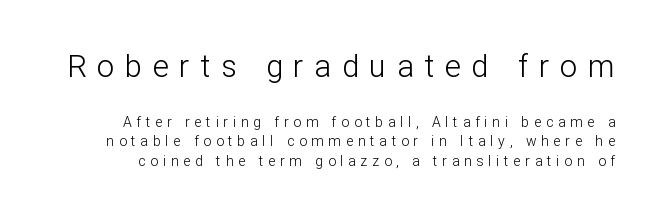
{"serif": "no", "italic": "no", "bold": "no", "weight": "light", "width": "normal", "stroke_contrast": "low", "x_height": "medium", "monospaced": "no", "underline": "no", "line_spacing": "normal", "line_spacing_ratio": 1.37, "letter_spacing": "wide", "letter_spacing_em": 0.34, "larger_block": "first", "size_ratio": 2.21, "glyph_px": 31}
